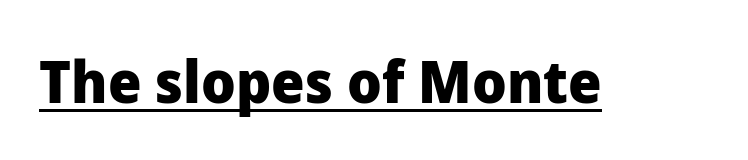
The image shows 59 px heavy sans-serif type, upright; set normal letter spacing, underlined; low stroke contrast and a medium x-height.
